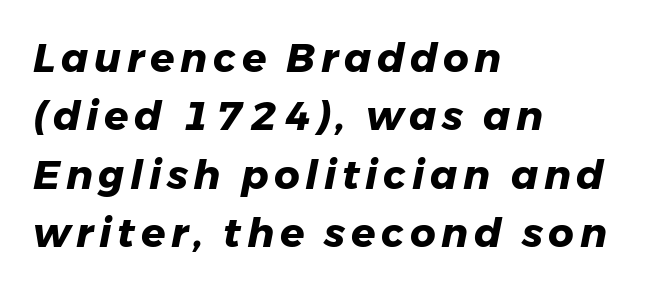
The image shows 40 px heavy type, italic (leaning right); set left-aligned, normal line spacing (1.46x), not underlined; low stroke contrast and a medium x-height.
